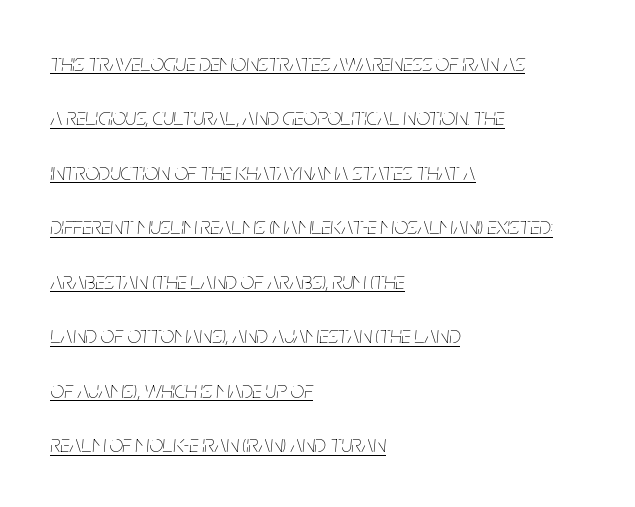
Horizontally, the lines are justified to the leading edge only. No extra ink here — the face is not bold. This block would shrink considerably if given ordinary leading; it's expanded now. These characters rest on top of a visible drawn line.
